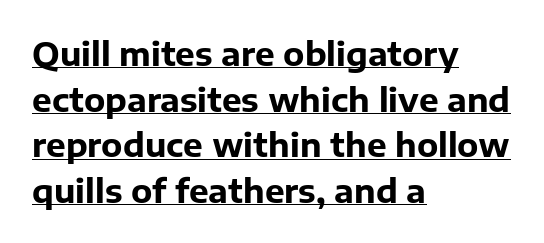
Q: Is the text bold? A: Yes.
Q: Is the text italic (slanted)? A: No, it is upright.
Q: Is the typeface a serif or a sans-serif typeface? A: Sans-serif.
Q: Is the text underlined? A: Yes.
Q: How is the paragraph aligned? A: Left-aligned.
Q: Is the spacing between letters normal or unusually wide? A: Normal.
Q: Is the spacing between lines tight, normal or loose? A: Normal.
Q: Width (condensed, normal, or wide)? A: Normal.
Q: Stroke contrast? A: Low.
Q: x-height? A: Medium.
Q: Monospaced? A: No.
